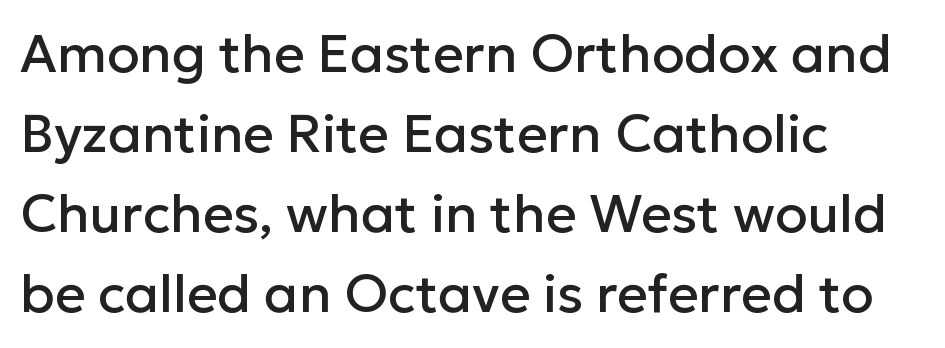
Q: Is the text italic (slanted)? A: No, it is upright.
Q: Is the typeface a serif or a sans-serif typeface? A: Sans-serif.
Q: Is the text underlined? A: No.
Q: How is the paragraph aligned? A: Left-aligned.
Q: Is the spacing between letters normal or unusually wide? A: Normal.
Q: Is the spacing between lines tight, normal or loose? A: Normal.
Q: Width (condensed, normal, or wide)? A: Normal.
Q: Stroke contrast? A: Low.
Q: x-height? A: Medium.
Q: Monospaced? A: No.
